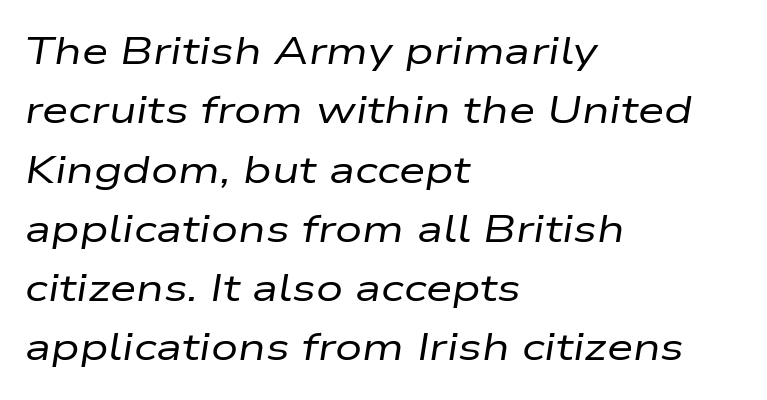
{"italic": "yes", "lean": "right", "slant_degrees": 9, "bold": "no", "weight": "regular", "width": "wide", "stroke_contrast": "low", "x_height": "medium", "monospaced": "no", "underline": "no", "align": "left", "line_spacing": "normal", "line_spacing_ratio": 1.56, "letter_spacing": "normal", "letter_spacing_em": 0.0, "glyph_px": 38}
